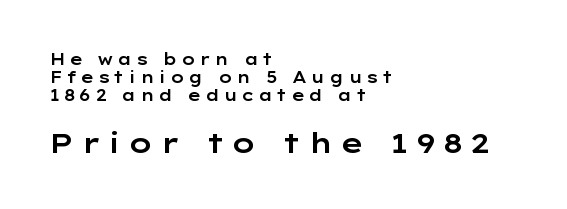
{"serif": "no", "italic": "no", "width": "wide", "stroke_contrast": "low", "x_height": "medium", "monospaced": "no", "underline": "no", "align": "left", "line_spacing": "tight", "line_spacing_ratio": 1.11, "letter_spacing": "wide", "letter_spacing_em": 0.22, "larger_block": "second", "size_ratio": 1.75, "glyph_px": 28}
